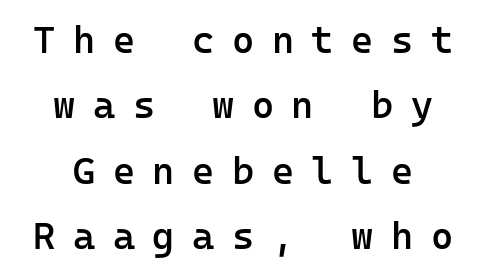
If you drew a line through each stem, it would be perfectly vertical. The typesetter chose a symmetrical, centered arrangement here. In terms of letterform style, serifs are entirely absent. Here the designer chose a console-style face with uniform glyph widths. The horizontal fit of the characters is loose and conspicuously gappy. On the weight axis this lands at semibold, roughly 600.
